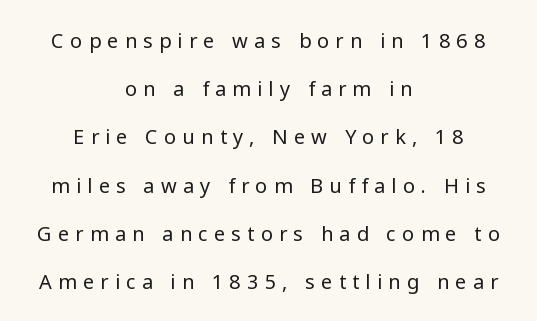
Q: Is the text bold? A: No.
Q: Is the text italic (slanted)? A: No, it is upright.
Q: Is the text underlined? A: No.
Q: How is the paragraph aligned? A: Centered.
Q: Is the spacing between letters normal or unusually wide? A: Unusually wide.
Q: Is the spacing between lines tight, normal or loose? A: Loose.
